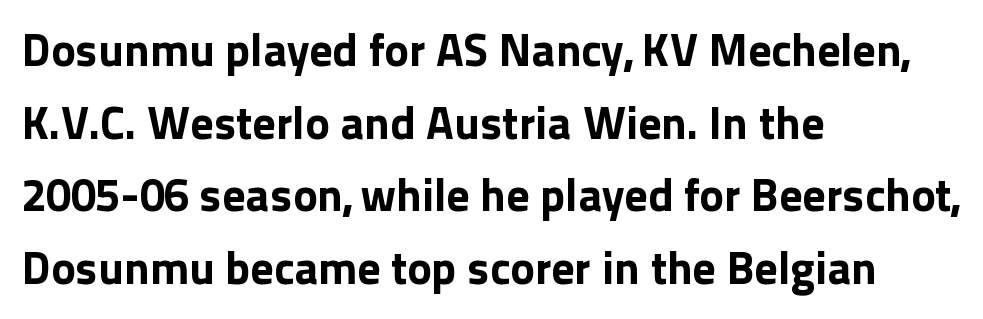
The image shows 46 px bold sans-serif type, upright; set left-aligned, normal line spacing (1.58x), normal letter spacing, not underlined; a medium x-height.
